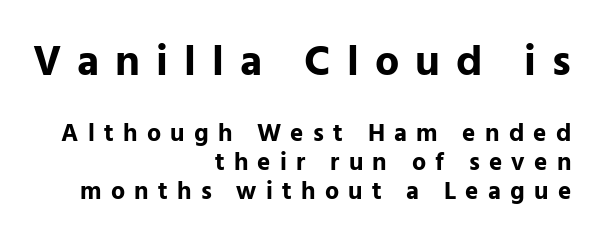
Do the letters lean? They stand straight. Plain, unruled lines of type. The setting favours the right margin, as signatures and pull-quotes sometimes do. Spacing verdict: proportional, widths tailored to each character. Is the type bold? Yes — the strokes are clearly thick and heavy. Someone cranked the tracking dial way up on this one.
